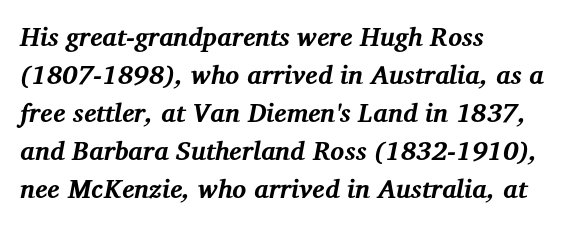
{"italic": "yes", "lean": "right", "slant_degrees": 12, "bold": "yes", "underline": "no", "align": "left", "line_spacing": "normal", "line_spacing_ratio": 1.46, "letter_spacing": "normal", "letter_spacing_em": 0.0, "glyph_px": 26}
